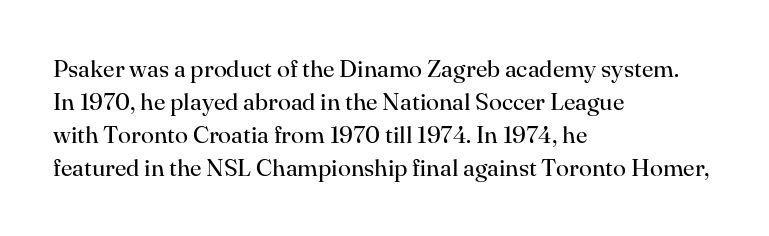
{"italic": "no", "bold": "no", "underline": "no", "align": "left", "line_spacing": "normal", "line_spacing_ratio": 1.37, "letter_spacing": "normal", "letter_spacing_em": 0.0, "glyph_px": 24}
